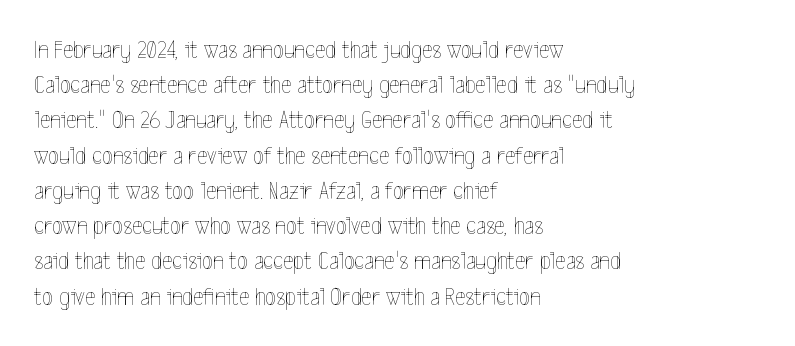
Weight: not bold — regular or lighter. Summary of vertical rhythm: regular, with standard interline spacing. Italic? Not at all — the glyphs are vertical. Words appear dense and cohesive because spacing is normal. Glance below the letters and you will spot only blank space.
